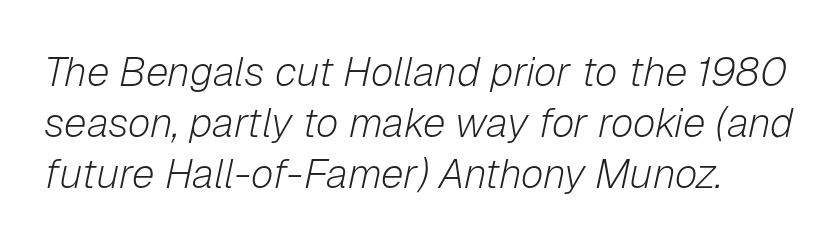
Q: Is the text bold? A: No.
Q: Is the text italic (slanted)? A: Yes, it leans right by about 12 degrees.
Q: Is the text underlined? A: No.
Q: Is the spacing between letters normal or unusually wide? A: Normal.
Q: Is the spacing between lines tight, normal or loose? A: Normal.
Q: Width (condensed, normal, or wide)? A: Normal.
Q: Stroke contrast? A: Low.
Q: x-height? A: Medium.
Q: Monospaced? A: No.
